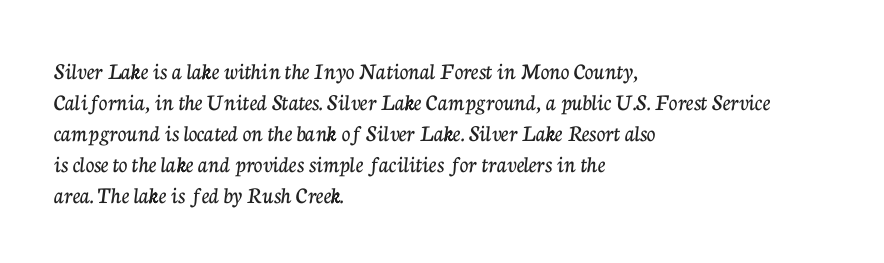
{"underline": "no", "align": "left", "line_spacing": "normal", "line_spacing_ratio": 1.29, "letter_spacing": "normal", "letter_spacing_em": 0.0, "glyph_px": 24}
